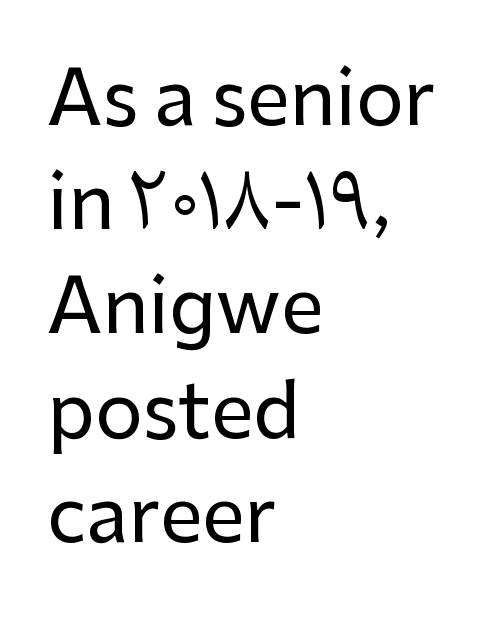
Q: Is the text italic (slanted)? A: No, it is upright.
Q: Is the typeface a serif or a sans-serif typeface? A: Sans-serif.
Q: Is the text underlined? A: No.
Q: How is the paragraph aligned? A: Left-aligned.
Q: Is the spacing between letters normal or unusually wide? A: Normal.
Q: Is the spacing between lines tight, normal or loose? A: Normal.
Q: Width (condensed, normal, or wide)? A: Normal.
Q: Stroke contrast? A: Low.
Q: x-height? A: Medium.
Q: Monospaced? A: No.
